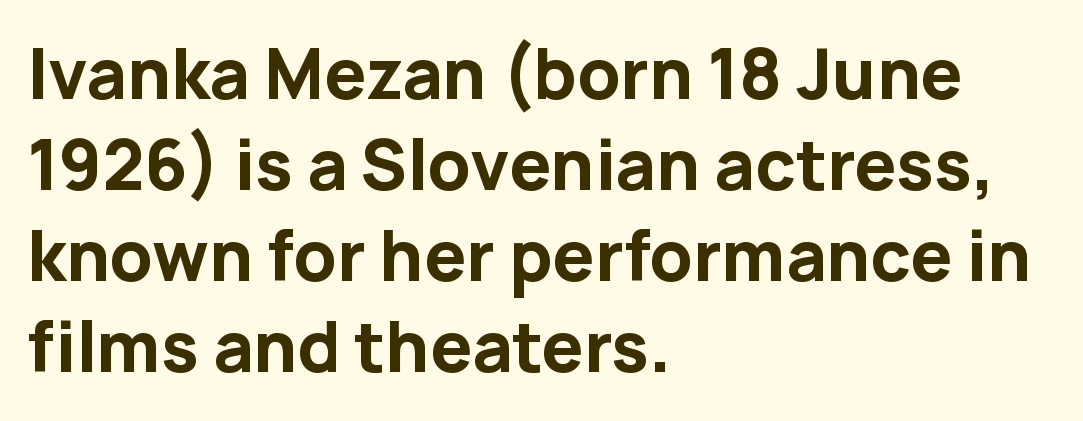
Q: Is the text bold? A: Yes.
Q: Is the text italic (slanted)? A: No, it is upright.
Q: Is the typeface a serif or a sans-serif typeface? A: Sans-serif.
Q: Is the text underlined? A: No.
Q: How is the paragraph aligned? A: Left-aligned.
Q: Is the spacing between letters normal or unusually wide? A: Normal.
Q: Is the spacing between lines tight, normal or loose? A: Normal.
Q: Width (condensed, normal, or wide)? A: Normal.
Q: Stroke contrast? A: Low.
Q: x-height? A: Medium.
Q: Monospaced? A: No.
